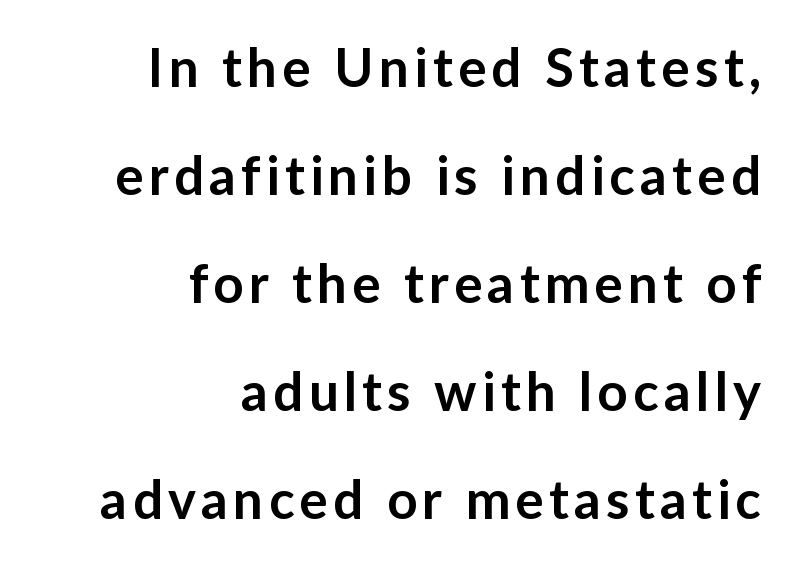
{"serif": "no", "italic": "no", "bold": "semi", "weight": "semibold", "width": "normal", "stroke_contrast": "low", "x_height": "medium", "monospaced": "no", "underline": "no", "align": "right", "line_spacing": "loose", "line_spacing_ratio": 2.04, "glyph_px": 53}
